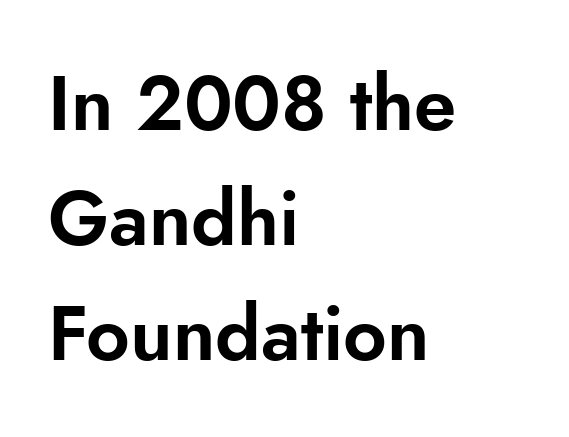
Q: Is the text italic (slanted)? A: No, it is upright.
Q: Is the typeface a serif or a sans-serif typeface? A: Sans-serif.
Q: Is the text underlined? A: No.
Q: How is the paragraph aligned? A: Left-aligned.
Q: Is the spacing between letters normal or unusually wide? A: Normal.
Q: Is the spacing between lines tight, normal or loose? A: Normal.
Q: Width (condensed, normal, or wide)? A: Normal.
Q: Stroke contrast? A: Low.
Q: x-height? A: Small.
Q: Monospaced? A: No.
